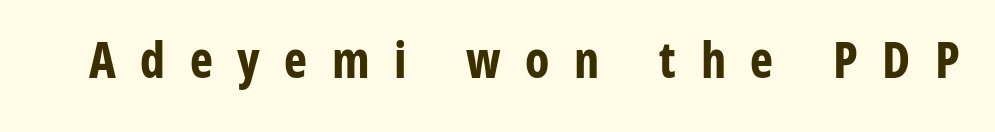
Thick stems and heavy bowls — unmistakably bold. The lettering holds an erect, upright posture throughout. Varying glyph widths throughout — classic text-font behaviour. The rendering inserts visible extra space after every character.
